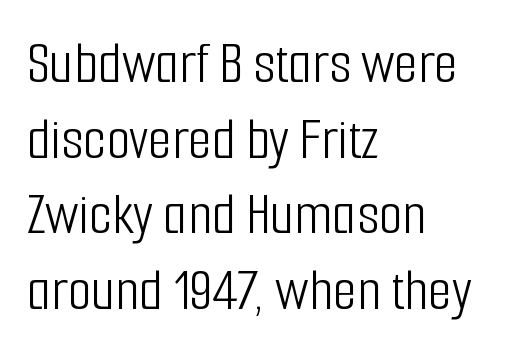
Italic? Not at all — the glyphs are vertical. The letters carry no serifs — their stems end cleanly without finishing strokes. This rendering uses left alignment, leaving the right contour irregular. The strip under each line holds only bare page.
